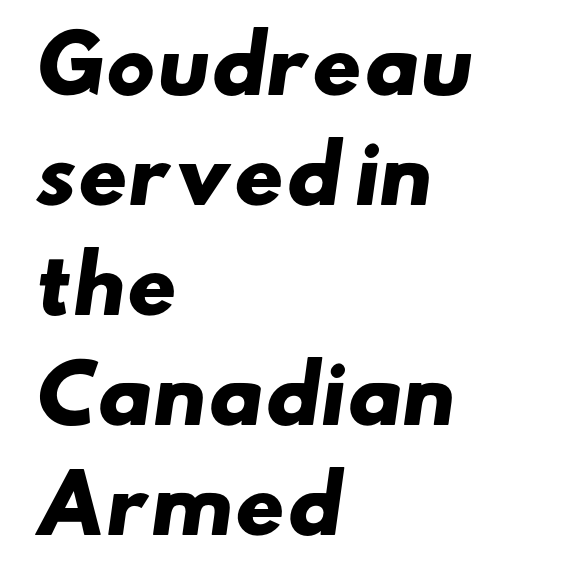
Q: Is the text bold? A: Yes.
Q: Is the typeface a serif or a sans-serif typeface? A: Sans-serif.
Q: Is the text underlined? A: No.
Q: How is the paragraph aligned? A: Left-aligned.
Q: Is the spacing between letters normal or unusually wide? A: Normal.
Q: Is the spacing between lines tight, normal or loose? A: Normal.
Q: Width (condensed, normal, or wide)? A: Wide.
Q: Stroke contrast? A: Low.
Q: x-height? A: Small.
Q: Monospaced? A: No.
